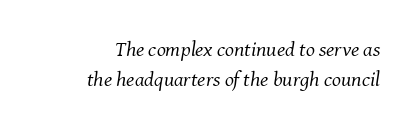
Q: Is the text bold? A: No.
Q: Is the text italic (slanted)? A: Yes, it leans right by about 8 degrees.
Q: Is the text underlined? A: No.
Q: How is the paragraph aligned? A: Right-aligned.
Q: Is the spacing between letters normal or unusually wide? A: Normal.
Q: Is the spacing between lines tight, normal or loose? A: Normal.
